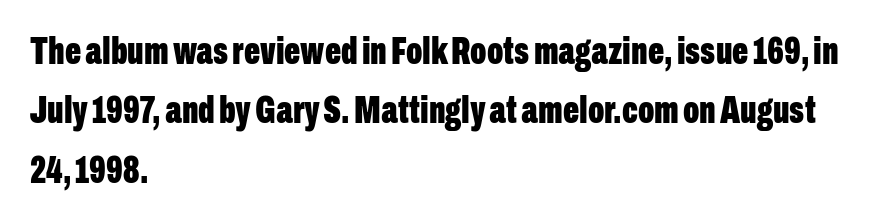
A typesetter would label this face a sans. Honestly, the row spacing looks completely unremarkable. The passage is arranged the way most books set body copy — flush left. Bold? Absolutely — the strokes are thick and heavy.
